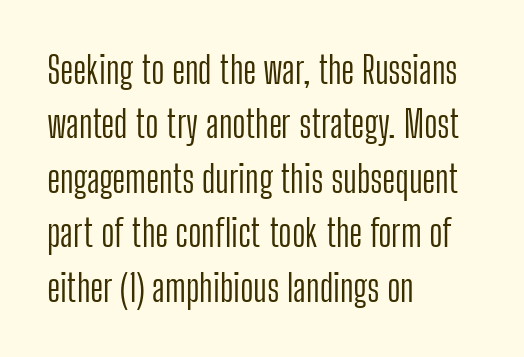
{"serif": "no", "italic": "no", "bold": "no", "weight": "light", "width": "condensed", "stroke_contrast": "low", "x_height": "medium", "monospaced": "no", "underline": "no", "align": "left", "line_spacing": "normal", "line_spacing_ratio": 1.47, "letter_spacing": "normal", "letter_spacing_em": 0.0, "glyph_px": 37}
